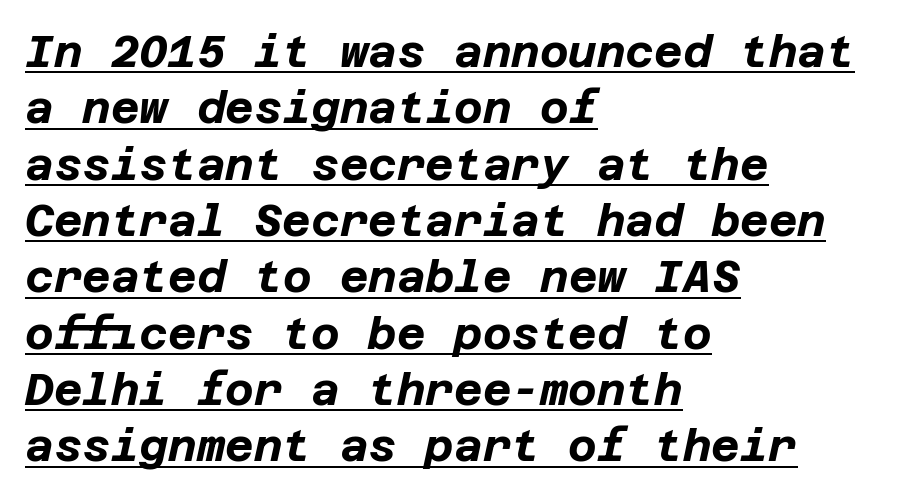
{"italic": "yes", "lean": "right", "slant_degrees": 12, "bold": "yes", "weight": "bold", "width": "normal", "stroke_contrast": "low", "x_height": "large", "underline": "yes", "align": "left", "line_spacing": "normal", "line_spacing_ratio": 1.28, "letter_spacing": "normal", "letter_spacing_em": 0.0, "glyph_px": 44}
